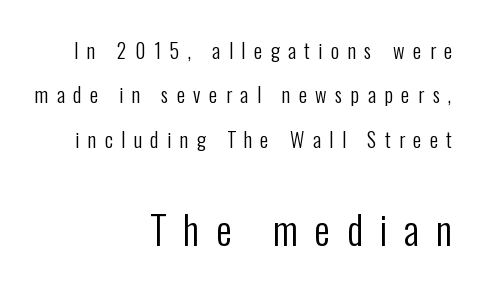
The image shows 39 px regular-weight, condensed sans-serif type, upright; set right-aligned, loose line spacing (2.22x), unusually wide letter spacing (+0.43 em), not underlined; the second (bottom) block is 1.95x larger; low stroke contrast and a medium x-height.
